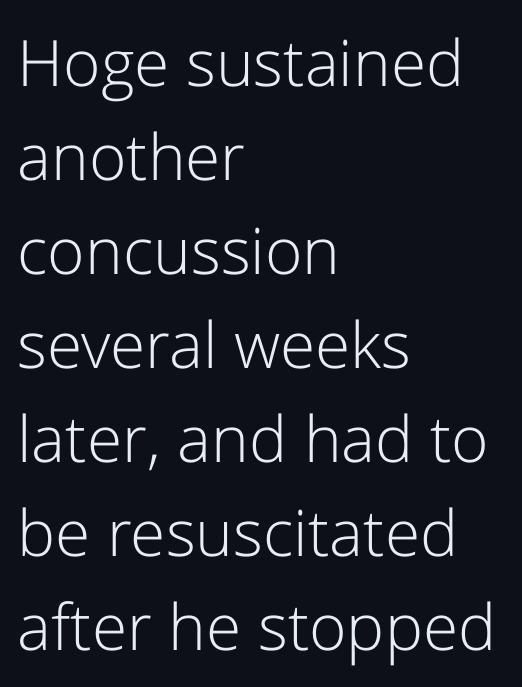
{"serif": "no", "italic": "no", "bold": "no", "weight": "light", "width": "normal", "stroke_contrast": "low", "x_height": "medium", "monospaced": "no", "underline": "no", "align": "left", "line_spacing": "normal", "line_spacing_ratio": 1.47, "letter_spacing": "normal", "letter_spacing_em": 0.0, "glyph_px": 64}
